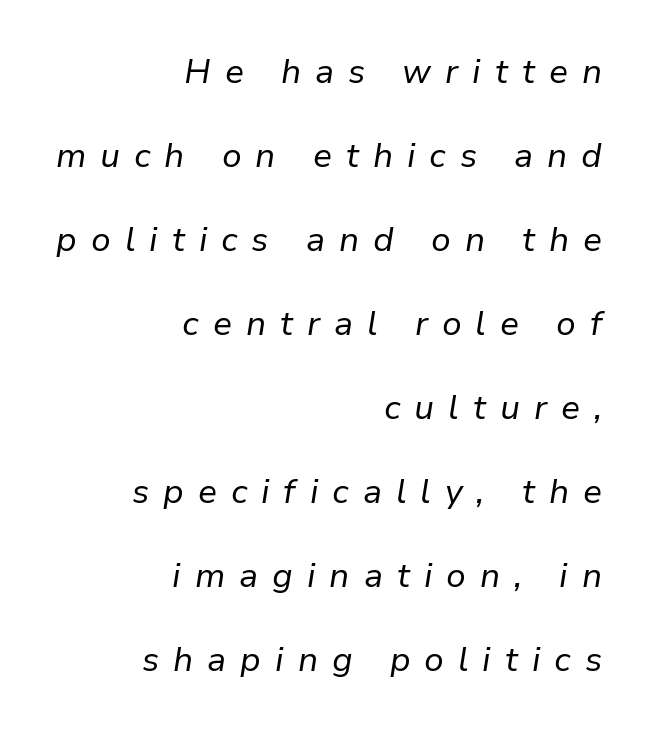
Q: Is the text bold? A: No.
Q: Is the text italic (slanted)? A: Yes, it leans right by about 9 degrees.
Q: Is the text underlined? A: No.
Q: How is the paragraph aligned? A: Right-aligned.
Q: Is the spacing between letters normal or unusually wide? A: Unusually wide.
Q: Is the spacing between lines tight, normal or loose? A: Loose.
Q: Width (condensed, normal, or wide)? A: Normal.
Q: Stroke contrast? A: Low.
Q: x-height? A: Medium.
Q: Monospaced? A: No.
